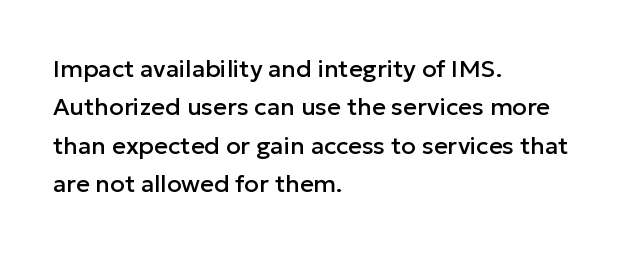
The image shows 24 px text type, upright; set left-aligned, normal line spacing (1.6x), normal letter spacing, not underlined.
